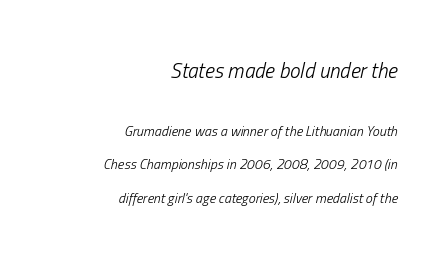
{"italic": "yes", "lean": "right", "slant_degrees": 13, "bold": "no", "underline": "no", "align": "right", "line_spacing": "loose", "line_spacing_ratio": 2.39, "letter_spacing": "normal", "letter_spacing_em": 0.0, "larger_block": "first", "size_ratio": 1.5, "glyph_px": 21}
